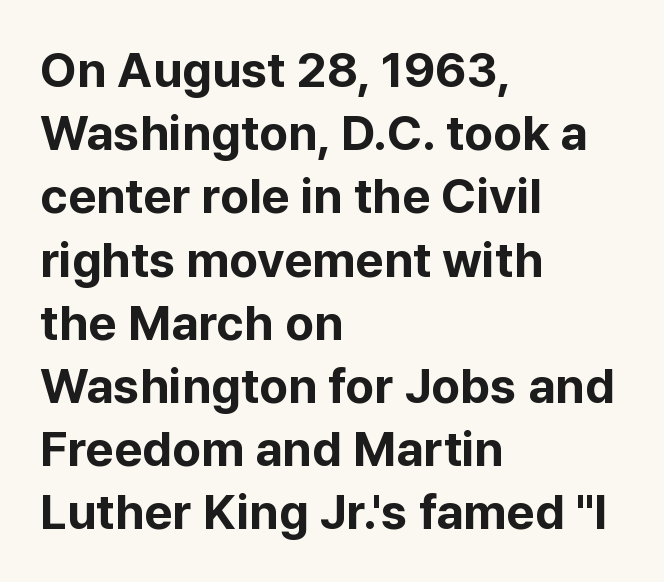
Q: Is the text bold? A: Yes.
Q: Is the text italic (slanted)? A: No, it is upright.
Q: Is the typeface a serif or a sans-serif typeface? A: Sans-serif.
Q: Is the text underlined? A: No.
Q: How is the paragraph aligned? A: Left-aligned.
Q: Is the spacing between letters normal or unusually wide? A: Normal.
Q: Is the spacing between lines tight, normal or loose? A: Normal.
Q: Width (condensed, normal, or wide)? A: Normal.
Q: Stroke contrast? A: Low.
Q: x-height? A: Medium.
Q: Monospaced? A: No.
